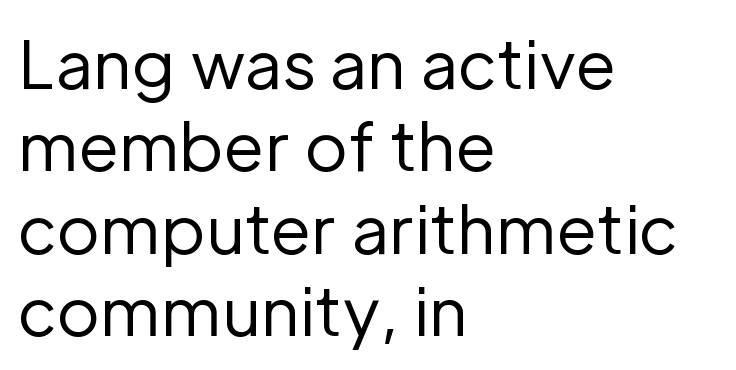
Q: Is the text bold? A: No.
Q: Is the text italic (slanted)? A: No, it is upright.
Q: Is the typeface a serif or a sans-serif typeface? A: Sans-serif.
Q: Is the text underlined? A: No.
Q: How is the paragraph aligned? A: Left-aligned.
Q: Is the spacing between letters normal or unusually wide? A: Normal.
Q: Is the spacing between lines tight, normal or loose? A: Normal.
Q: Width (condensed, normal, or wide)? A: Normal.
Q: Stroke contrast? A: Low.
Q: x-height? A: Medium.
Q: Monospaced? A: No.
